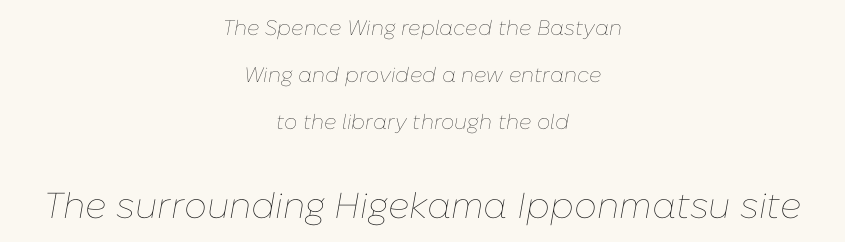
{"italic": "yes", "lean": "right", "slant_degrees": 10, "bold": "no", "weight": "thin", "width": "normal", "stroke_contrast": "low", "x_height": "medium", "monospaced": "no", "underline": "no", "align": "center", "line_spacing": "loose", "line_spacing_ratio": 2.23, "letter_spacing": "normal", "letter_spacing_em": 0.0, "larger_block": "second", "size_ratio": 1.71, "glyph_px": 36}
